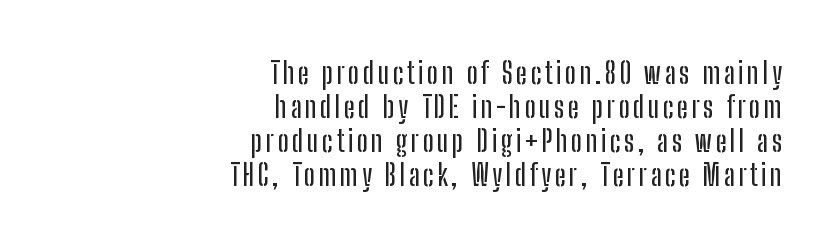
Q: Is the text italic (slanted)? A: No, it is upright.
Q: Is the typeface a serif or a sans-serif typeface? A: Sans-serif.
Q: Is the text underlined? A: No.
Q: How is the paragraph aligned? A: Right-aligned.
Q: Width (condensed, normal, or wide)? A: Condensed.
Q: Stroke contrast? A: Low.
Q: x-height? A: Medium.
Q: Monospaced? A: No.
